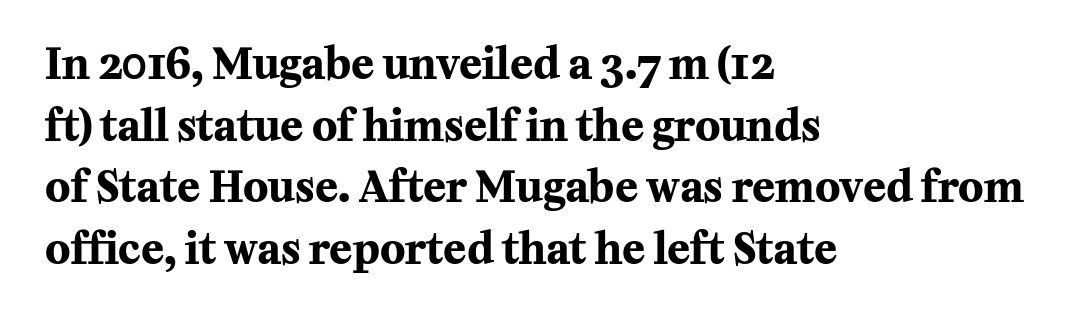
Q: Is the text bold? A: Yes.
Q: Is the text italic (slanted)? A: No, it is upright.
Q: Is the typeface a serif or a sans-serif typeface? A: Serif.
Q: Is the text underlined? A: No.
Q: How is the paragraph aligned? A: Left-aligned.
Q: Is the spacing between letters normal or unusually wide? A: Normal.
Q: Is the spacing between lines tight, normal or loose? A: Normal.
Q: Width (condensed, normal, or wide)? A: Normal.
Q: Stroke contrast? A: Medium.
Q: x-height? A: Medium.
Q: Monospaced? A: No.
